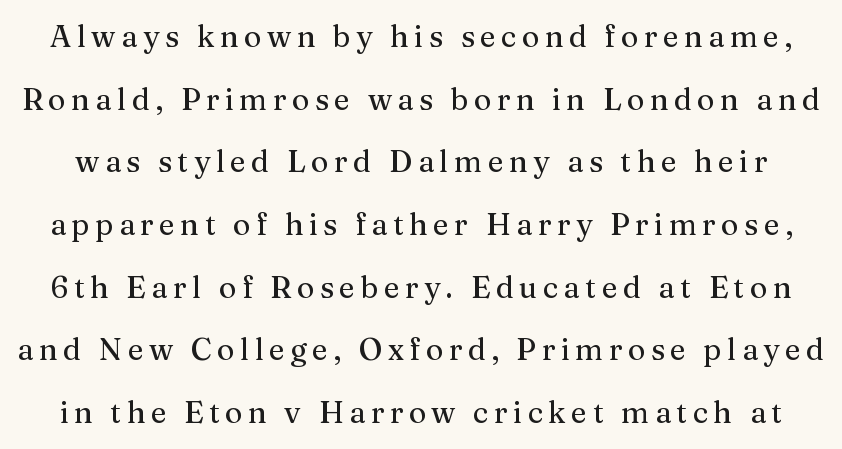
{"serif": "yes", "italic": "no", "width": "normal", "stroke_contrast": "medium", "x_height": "medium", "monospaced": "no", "underline": "no", "line_spacing": "loose", "line_spacing_ratio": 2.09, "glyph_px": 30}
